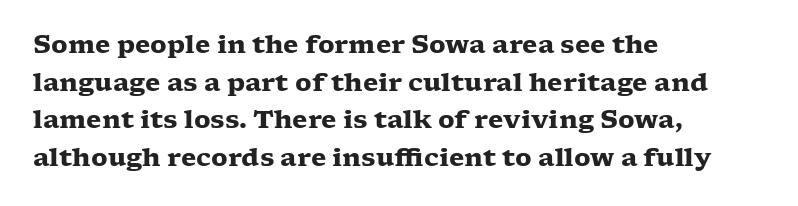
Students, note that the glyphs here touch the page at normal intervals. The vertical gap from one line to the next is medium. The lettering stays uniformly vertical, giving the passage a roman look. The lines are quadded left. Heft: maximum for text — a bold. Type without underlining.
